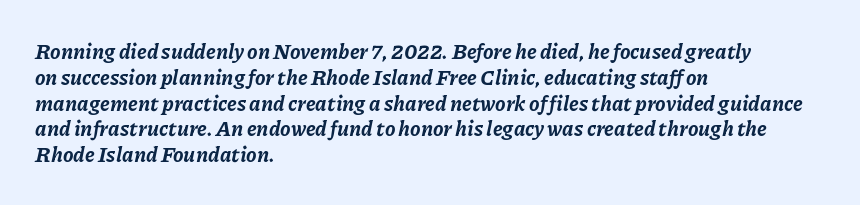
The image shows 21 px bold type, italic (leaning right); set left-aligned, line spacing 1.23x, normal letter spacing, not underlined.
